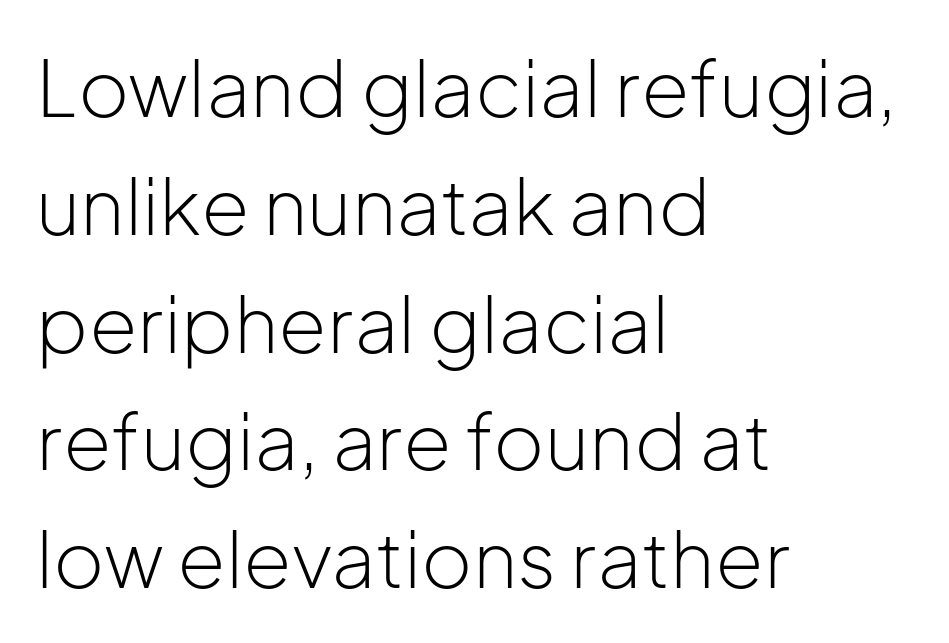
{"serif": "no", "italic": "no", "bold": "no", "weight": "light", "width": "normal", "stroke_contrast": "low", "x_height": "medium", "monospaced": "no", "underline": "no", "align": "left", "line_spacing": "normal", "line_spacing_ratio": 1.51, "letter_spacing": "normal", "letter_spacing_em": 0.0, "glyph_px": 78}
